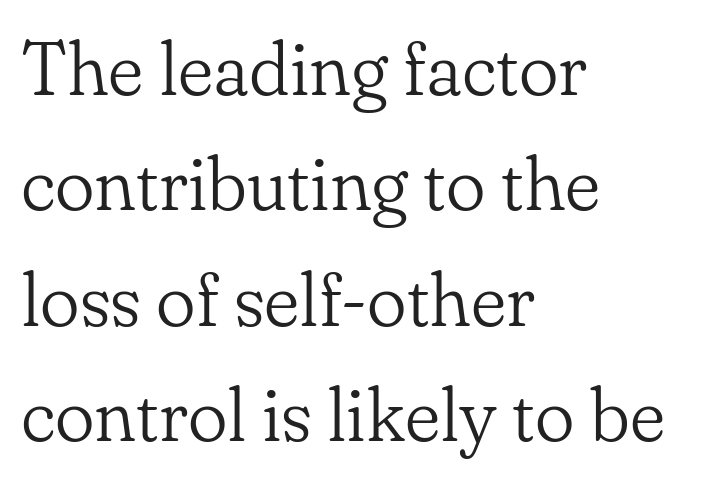
The image shows 75 px light serif type, upright; set left-aligned, normal line spacing (1.54x), normal letter spacing, not underlined; low stroke contrast and a small x-height.
